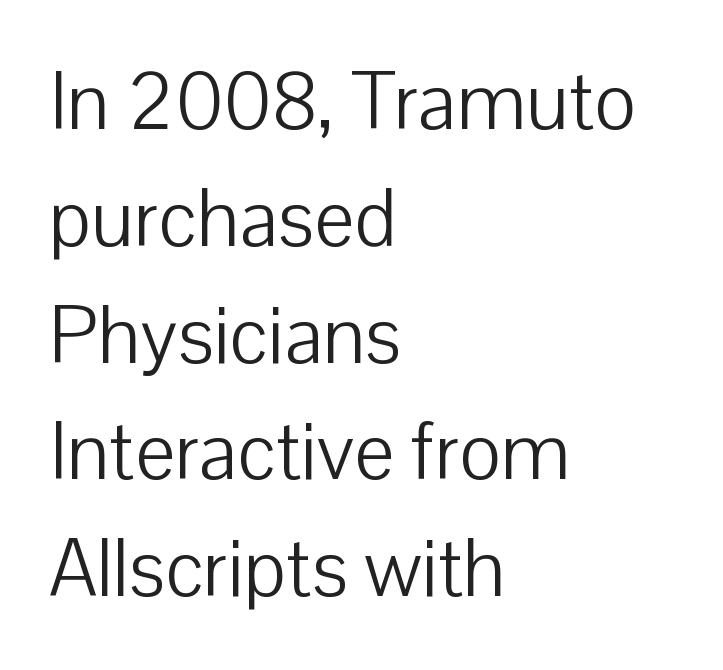
Q: Is the text bold? A: No.
Q: Is the text italic (slanted)? A: No, it is upright.
Q: Is the typeface a serif or a sans-serif typeface? A: Sans-serif.
Q: Is the text underlined? A: No.
Q: How is the paragraph aligned? A: Left-aligned.
Q: Is the spacing between letters normal or unusually wide? A: Normal.
Q: Is the spacing between lines tight, normal or loose? A: Normal.
Q: Width (condensed, normal, or wide)? A: Normal.
Q: Stroke contrast? A: Low.
Q: x-height? A: Medium.
Q: Monospaced? A: No.
